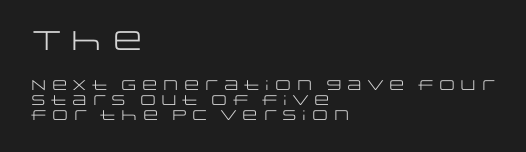
Q: Is the text bold? A: No.
Q: Is the text italic (slanted)? A: No, it is upright.
Q: Is the text underlined? A: No.
Q: How is the paragraph aligned? A: Left-aligned.
Q: Is the spacing between letters normal or unusually wide? A: Normal.
Q: Is the spacing between lines tight, normal or loose? A: Tight.
Q: Which block of text is set in a larger size, the first (top) or the second (bottom)? A: The first (top) one.
